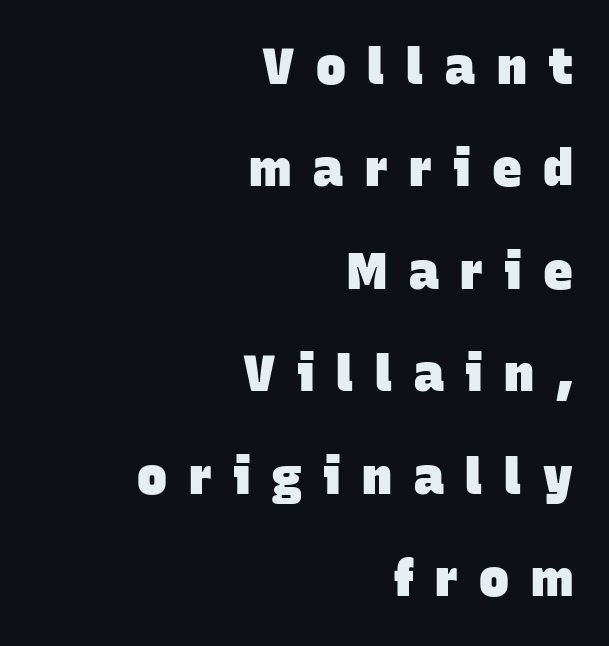
Q: Is the text bold? A: Yes.
Q: Is the typeface a serif or a sans-serif typeface? A: Sans-serif.
Q: Is the text underlined? A: No.
Q: How is the paragraph aligned? A: Right-aligned.
Q: Is the spacing between letters normal or unusually wide? A: Unusually wide.
Q: Is the spacing between lines tight, normal or loose? A: Loose.
Q: Width (condensed, normal, or wide)? A: Normal.
Q: Stroke contrast? A: Low.
Q: x-height? A: Large.
Q: Monospaced? A: No.
